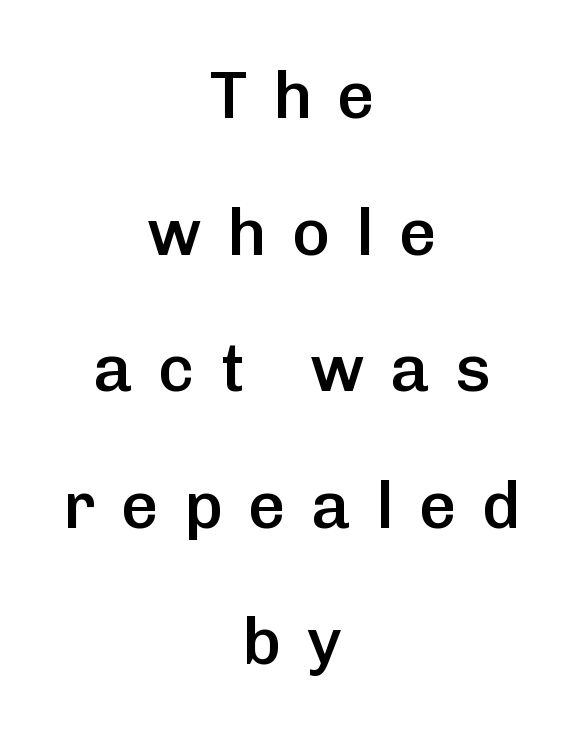
Moderately thickened strokes mark this as semibold type. This is the regular roman posture of the typeface. Glance below the letters and you will spot only blank space. Are there feet on the stems? There aren't — it's a sans.
